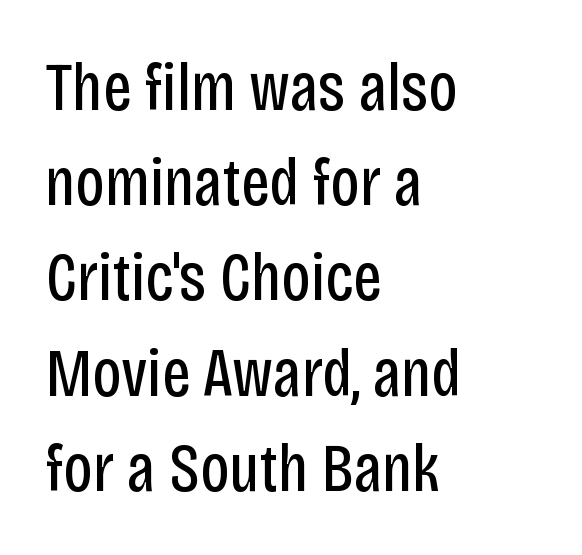
The image shows 69 px regular-weight, condensed sans-serif type, upright; set left-aligned, normal line spacing (1.38x), normal letter spacing, not underlined; low stroke contrast and a large x-height.
